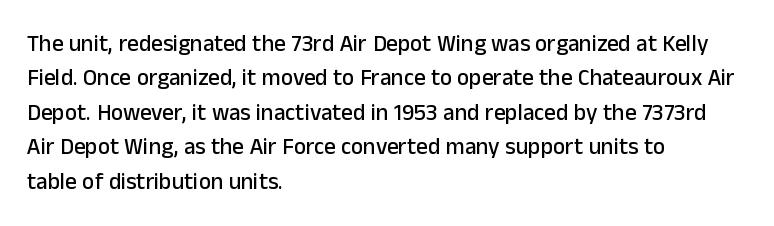
The specimen omits any rule beneath the text block's lines. The line-height multiplier appears to be the usual default. Posture: upright roman. The letters sit at their default tracking, neither squeezed nor spread.
